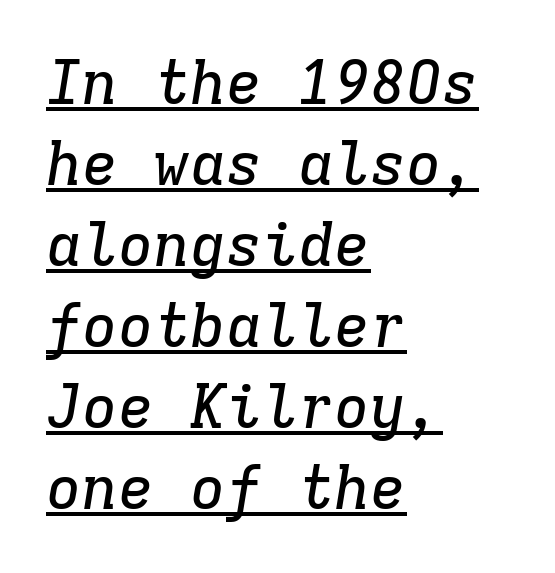
{"serif": "yes", "italic": "yes", "lean": "right", "slant_degrees": 9, "width": "normal", "stroke_contrast": "low", "x_height": "medium", "monospaced": "yes", "underline": "yes", "align": "left", "line_spacing": "normal", "line_spacing_ratio": 1.35, "letter_spacing": "normal", "letter_spacing_em": 0.0, "glyph_px": 60}
